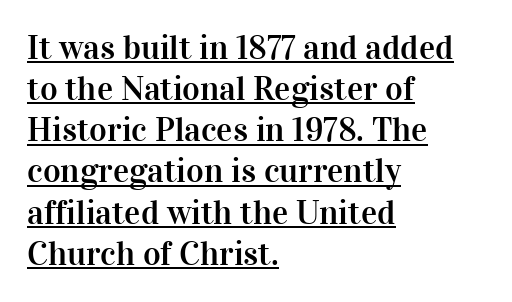
Q: Is the text italic (slanted)? A: No, it is upright.
Q: Is the typeface a serif or a sans-serif typeface? A: Serif.
Q: Is the text underlined? A: Yes.
Q: How is the paragraph aligned? A: Left-aligned.
Q: Is the spacing between letters normal or unusually wide? A: Normal.
Q: Width (condensed, normal, or wide)? A: Normal.
Q: Stroke contrast? A: High.
Q: x-height? A: Medium.
Q: Monospaced? A: No.
